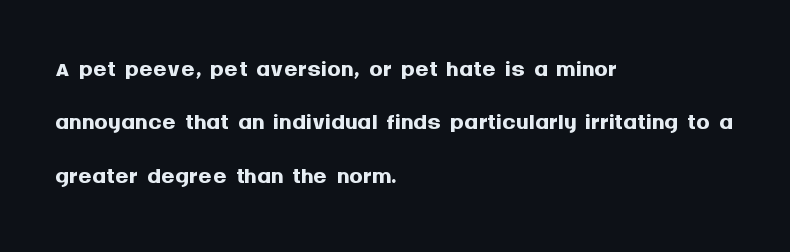
The image shows 34 px semibold sans-serif type, upright; set left-aligned, normal line spacing (1.57x), normal letter spacing, not underlined; medium stroke contrast and a large x-height.
